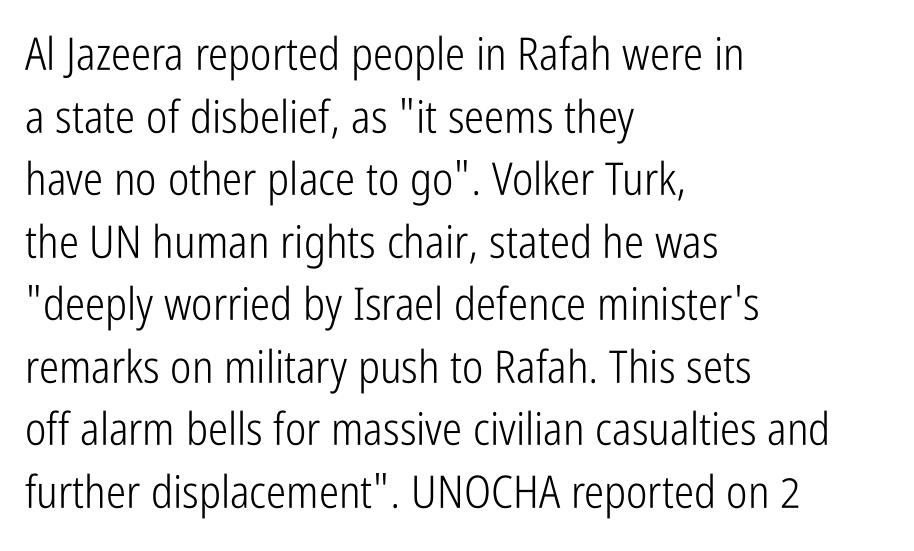
Q: Is the text bold? A: No.
Q: Is the text italic (slanted)? A: No, it is upright.
Q: Is the typeface a serif or a sans-serif typeface? A: Sans-serif.
Q: Is the text underlined? A: No.
Q: How is the paragraph aligned? A: Left-aligned.
Q: Is the spacing between letters normal or unusually wide? A: Normal.
Q: Is the spacing between lines tight, normal or loose? A: Normal.
Q: Width (condensed, normal, or wide)? A: Condensed.
Q: Stroke contrast? A: Low.
Q: x-height? A: Medium.
Q: Monospaced? A: No.
